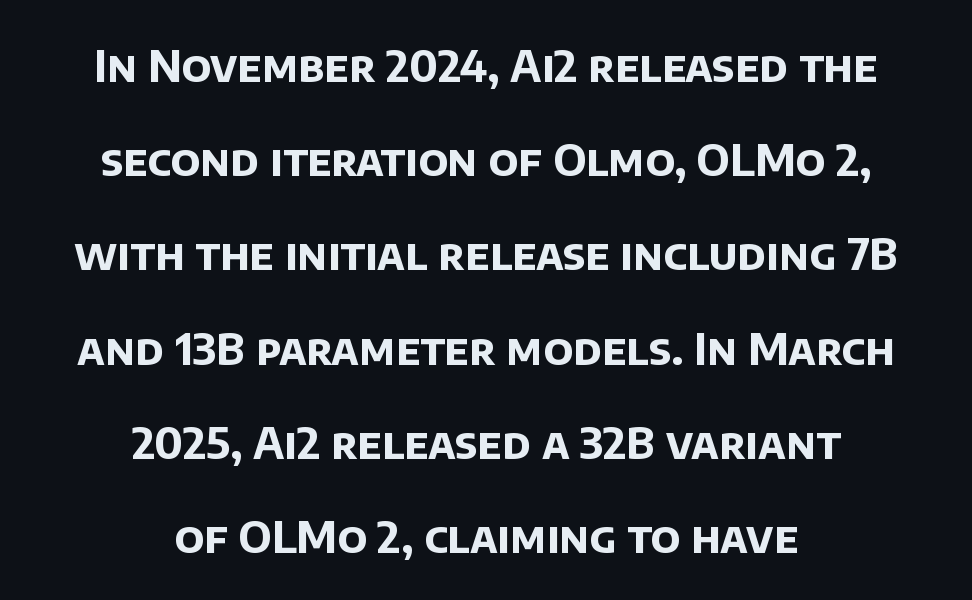
The image shows 43 px bold sans-serif type; set centered, loose line spacing (2.19x), normal letter spacing, not underlined; low stroke contrast and a large x-height.
